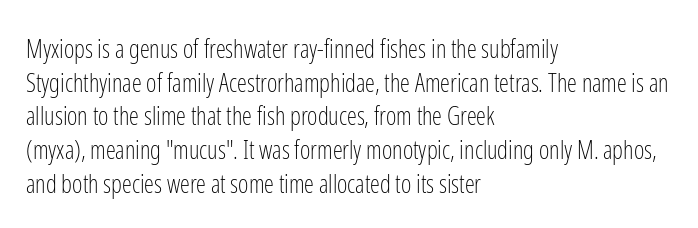
The image shows 25 px text type, upright; set left-aligned, normal line spacing (1.35x), normal letter spacing, not underlined.
